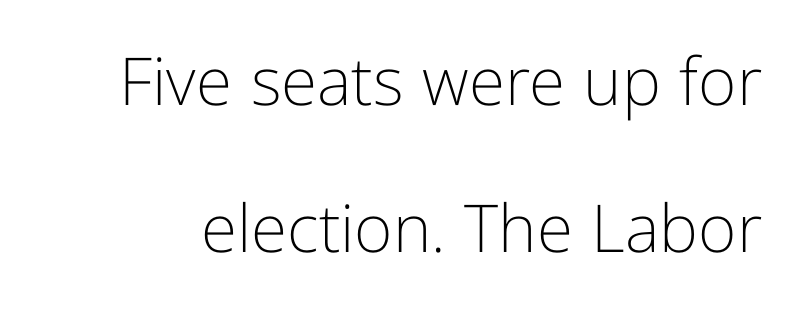
Q: Is the text bold? A: No.
Q: Is the text italic (slanted)? A: No, it is upright.
Q: Is the typeface a serif or a sans-serif typeface? A: Sans-serif.
Q: Is the text underlined? A: No.
Q: Is the spacing between letters normal or unusually wide? A: Normal.
Q: Is the spacing between lines tight, normal or loose? A: Loose.
Q: Width (condensed, normal, or wide)? A: Normal.
Q: Stroke contrast? A: Low.
Q: x-height? A: Medium.
Q: Monospaced? A: No.
